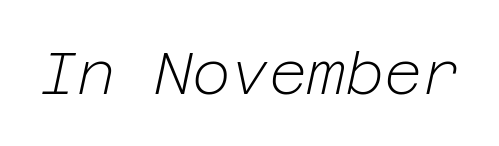
Between one letter and the next there's only the usual sliver of space. The weight would be labelled regular, book, light, or lighter still. The passage shown is not underscored anywhere. Tall strokes in this sample are angled rather than plumb.
